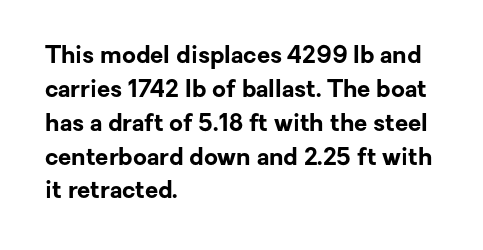
Check under the words: just untouched page. The lettering stays uniformly vertical, giving the passage a roman look. Does the weight exceed regular? Yes, all the way to bold. Leading: standard.
